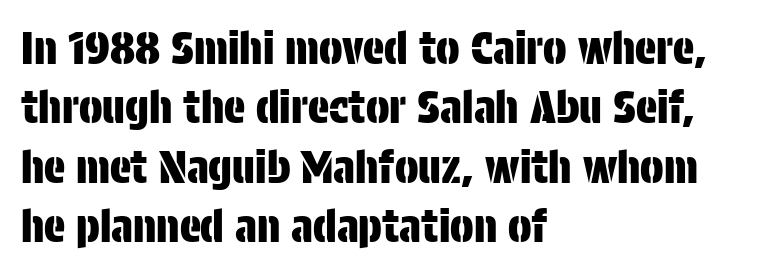
The image shows 44 px condensed sans-serif type, upright; set left-aligned, normal line spacing (1.35x), normal letter spacing, not underlined; low stroke contrast and a large x-height.
